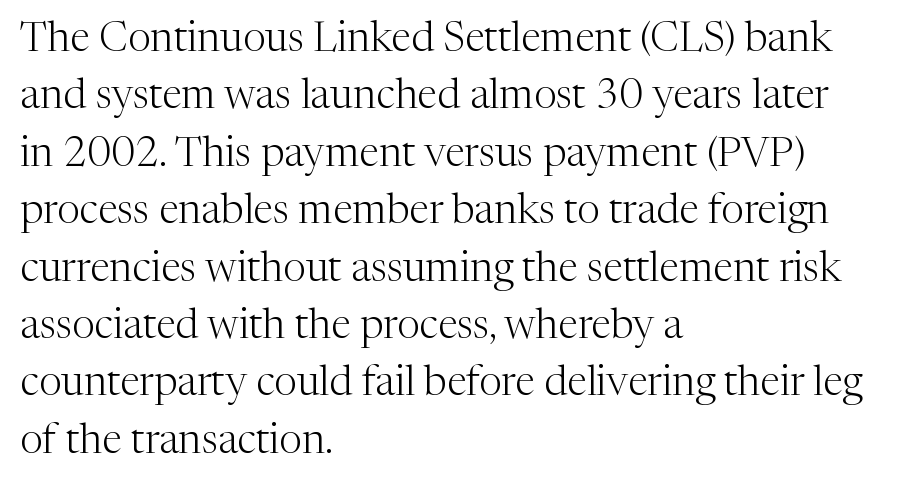
The image shows 41 px light serif type, upright; set left-aligned, normal line spacing (1.4x), normal letter spacing, not underlined; medium stroke contrast and a medium x-height.
